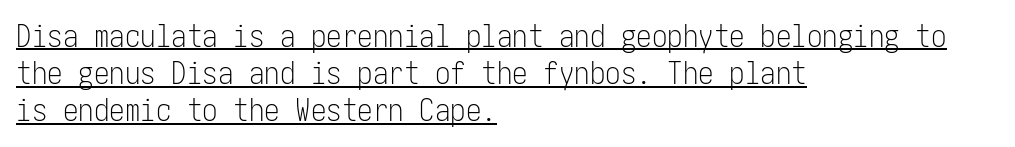
Weight class: somewhere from thin through regular. The tracking reads as untouched default to a designer's eye. This is the regular roman posture of the typeface. The rag falls on the right side of this text block. Nope, no serifs anywhere on these letters.
